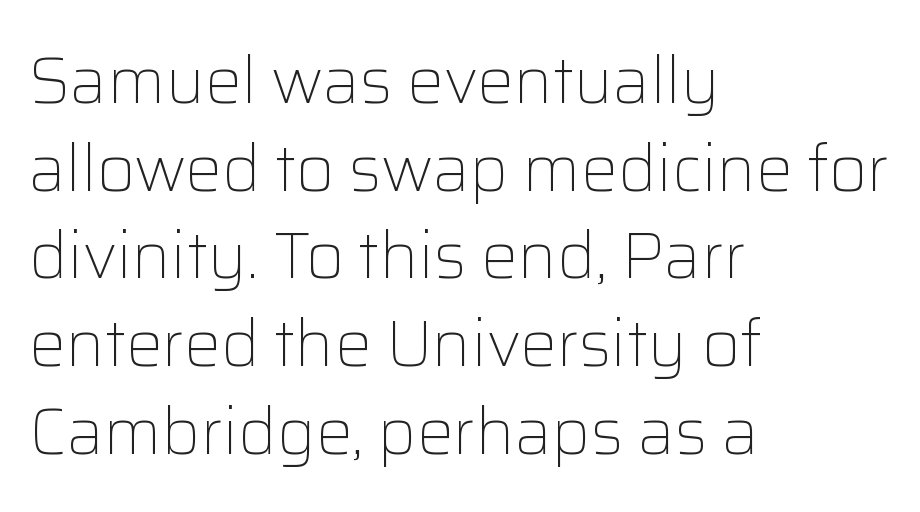
The typography opts for an upright posture over an oblique one. If you measured baseline to baseline, you'd find a middling distance. Type style note: lacks serifs. The face used here is proportionally spaced, like ordinary book or web type. The zone under the glyphs is completely vacant.
